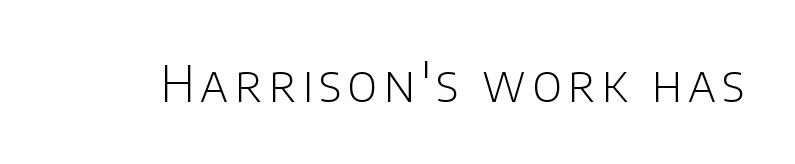
The image shows 49 px light sans-serif type, upright; set not underlined; low stroke contrast and a large x-height.
